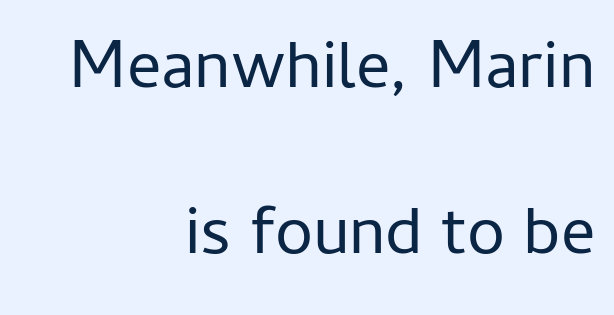
{"serif": "no", "italic": "no", "bold": "no", "weight": "regular", "width": "normal", "stroke_contrast": "low", "x_height": "medium", "monospaced": "no", "underline": "no", "align": "right", "line_spacing": "loose", "line_spacing_ratio": 2.44, "letter_spacing": "normal", "letter_spacing_em": 0.0, "glyph_px": 68}
